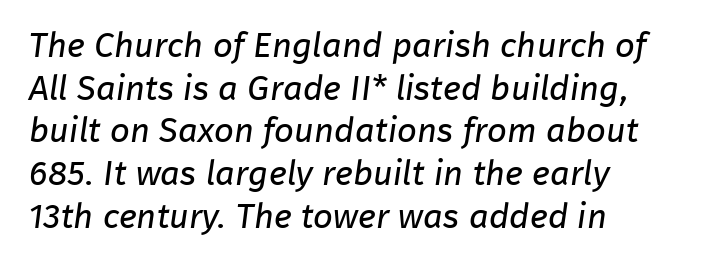
The image shows 35 px regular-weight sans-serif type; set left-aligned, line spacing 1.22x, normal letter spacing, not underlined; low stroke contrast and a medium x-height.
